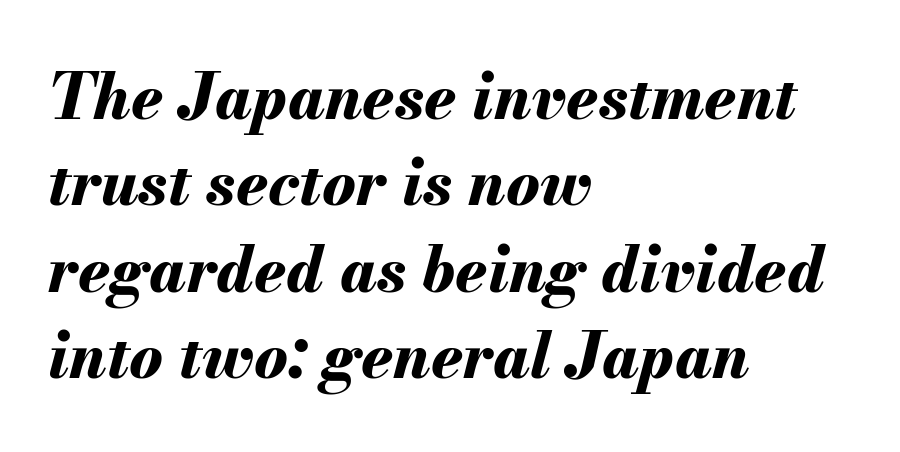
The image shows 63 px bold type, italic (leaning right); set left-aligned, normal line spacing (1.37x), normal letter spacing, not underlined; medium stroke contrast and a small x-height.
